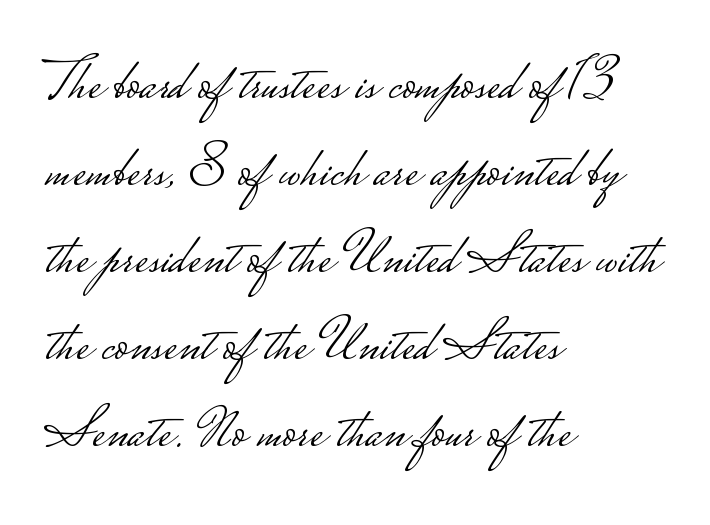
Summary of vertical rhythm: regular, with standard interline spacing. Clear beneath every line of the passage. Nobody touched the tracking dial on this one. Where is the straight margin? On the left. No extra ink here — the face is not bold.
